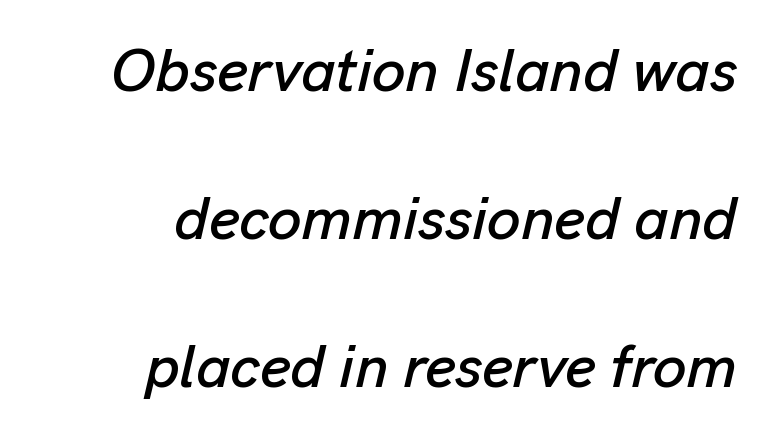
Compared with typical paragraphs, the rows here are farther apart. Looking at the ascenders, they clearly lean. One-word summary of the alignment: right. This sample has the flowing, uneven cadence of proportional lettering.
